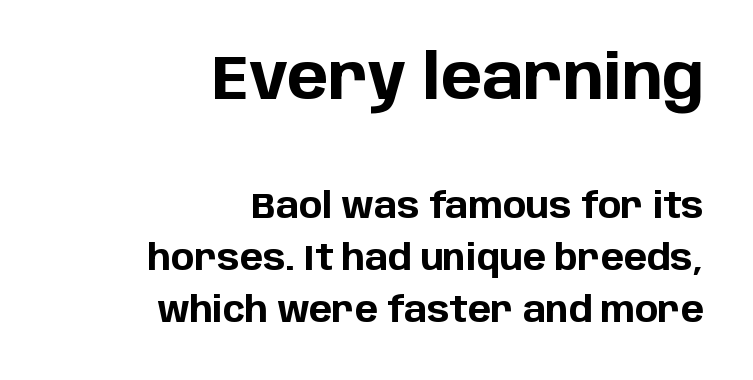
{"serif": "no", "italic": "no", "bold": "yes", "weight": "bold", "width": "normal", "stroke_contrast": "low", "x_height": "large", "monospaced": "no", "underline": "no", "align": "right", "line_spacing": "normal", "line_spacing_ratio": 1.48, "letter_spacing": "normal", "letter_spacing_em": 0.0, "larger_block": "first", "size_ratio": 1.77, "glyph_px": 62}
